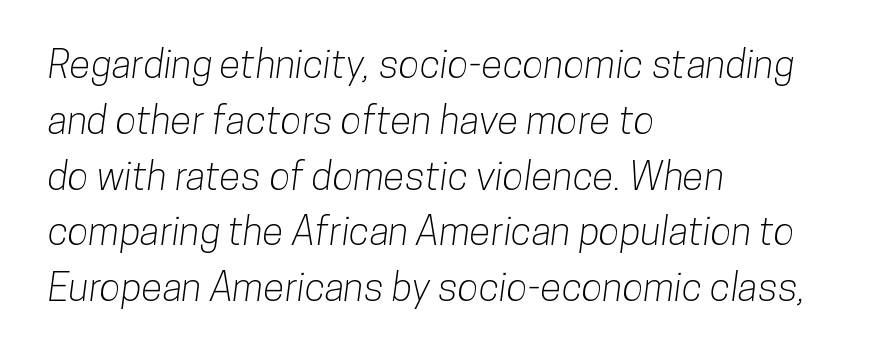
{"serif": "no", "width": "condensed", "stroke_contrast": "low", "x_height": "medium", "monospaced": "no", "underline": "no", "align": "left", "line_spacing": "normal", "line_spacing_ratio": 1.43, "letter_spacing": "normal", "letter_spacing_em": 0.0, "glyph_px": 39}
